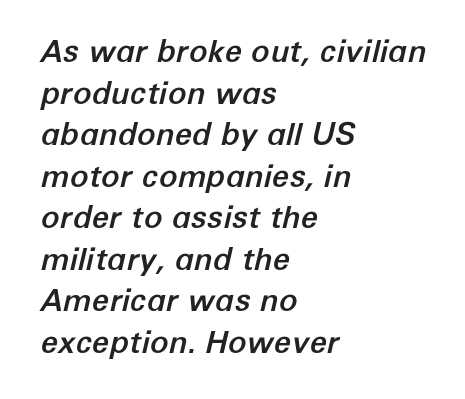
{"italic": "yes", "lean": "right", "slant_degrees": 12, "width": "normal", "stroke_contrast": "low", "x_height": "medium", "monospaced": "no", "underline": "no", "align": "left", "line_spacing": "normal", "line_spacing_ratio": 1.34, "letter_spacing": "normal", "letter_spacing_em": 0.0, "glyph_px": 31}
